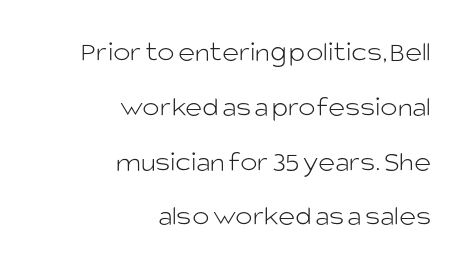
Q: Is the text bold? A: No.
Q: Is the text italic (slanted)? A: No, it is upright.
Q: Is the typeface a serif or a sans-serif typeface? A: Sans-serif.
Q: Is the text underlined? A: No.
Q: How is the paragraph aligned? A: Right-aligned.
Q: Is the spacing between letters normal or unusually wide? A: Normal.
Q: Width (condensed, normal, or wide)? A: Normal.
Q: Stroke contrast? A: Low.
Q: x-height? A: Large.
Q: Monospaced? A: No.
